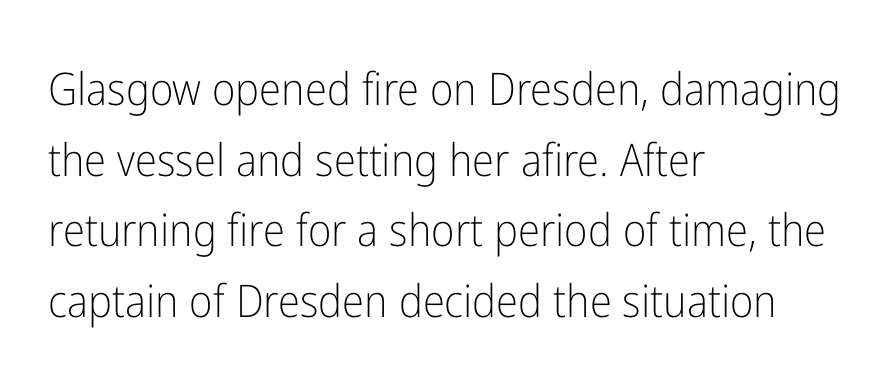
Q: Is the text bold? A: No.
Q: Is the text italic (slanted)? A: No, it is upright.
Q: Is the typeface a serif or a sans-serif typeface? A: Sans-serif.
Q: Is the text underlined? A: No.
Q: How is the paragraph aligned? A: Left-aligned.
Q: Is the spacing between letters normal or unusually wide? A: Normal.
Q: Is the spacing between lines tight, normal or loose? A: Normal.
Q: Width (condensed, normal, or wide)? A: Condensed.
Q: Stroke contrast? A: Low.
Q: x-height? A: Medium.
Q: Monospaced? A: No.
